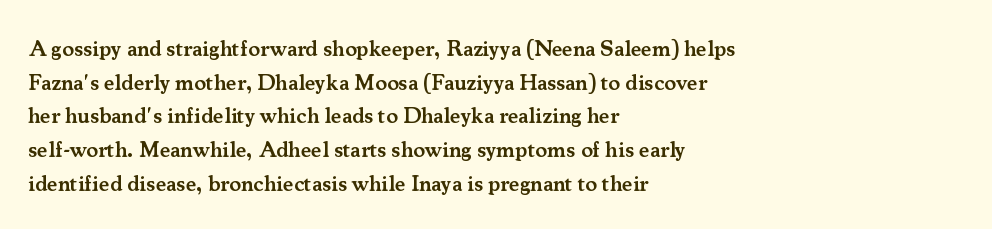
Every character sits straight up, as roman type does. Does extra space separate the letters? No, they use regular spacing. A somewhat darkened texture: the type is semibold rather than bold. A typesetter would call this leading conventional body-copy spacing.
